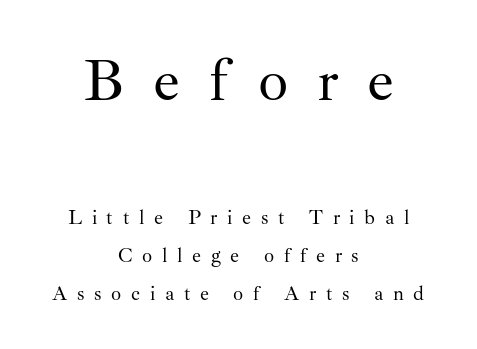
Visually, the top section dominates because its glyphs are scaled up. Every stem runs plumb, perpendicular to the baseline. Each letter's strokes conclude with small projecting serifs. Tracking here is generous; glyphs stand well apart from one another. Is the block centered? Yes — each line is placed symmetrically about the middle. This is not heavy type; no bold has been used.
